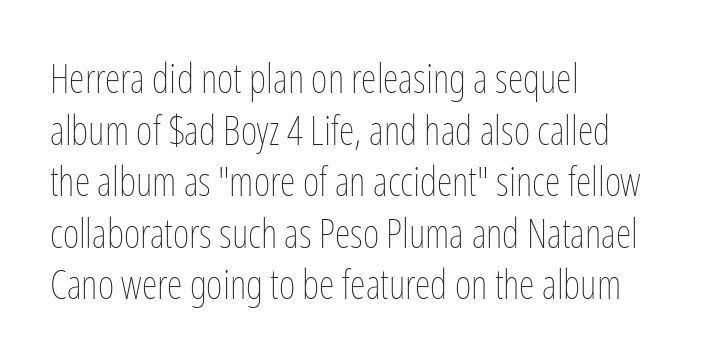
{"italic": "no", "bold": "no", "weight": "thin", "width": "condensed", "stroke_contrast": "low", "x_height": "medium", "monospaced": "no", "underline": "no", "align": "left", "line_spacing": "normal", "line_spacing_ratio": 1.29, "letter_spacing": "normal", "letter_spacing_em": 0.0, "glyph_px": 40}
